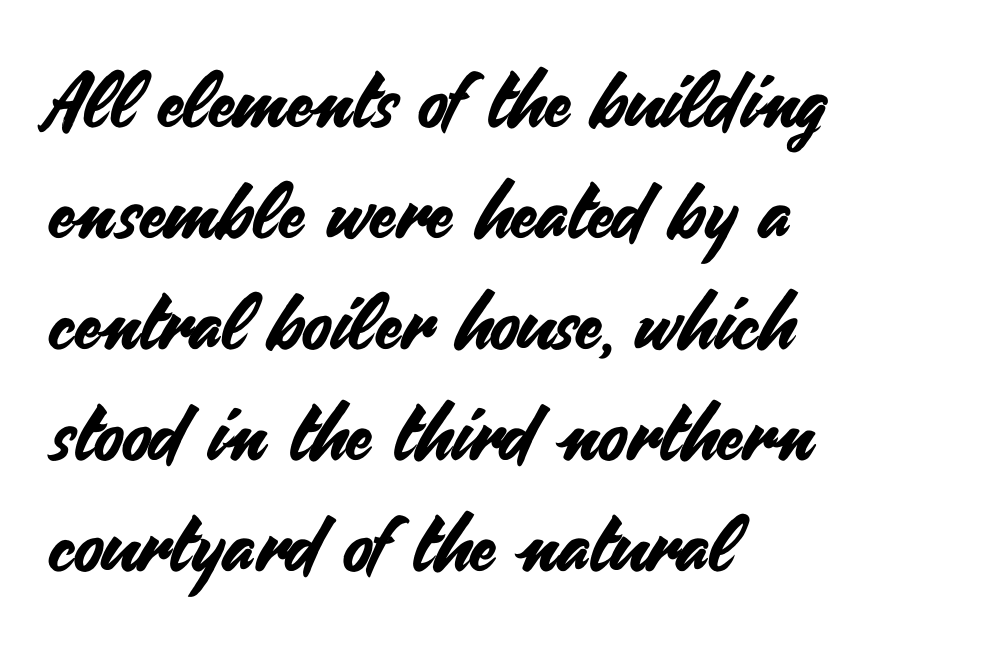
The image shows 76 px sans-serif type; set left-aligned, normal line spacing (1.46x), normal letter spacing, not underlined; medium stroke contrast and a small x-height.
